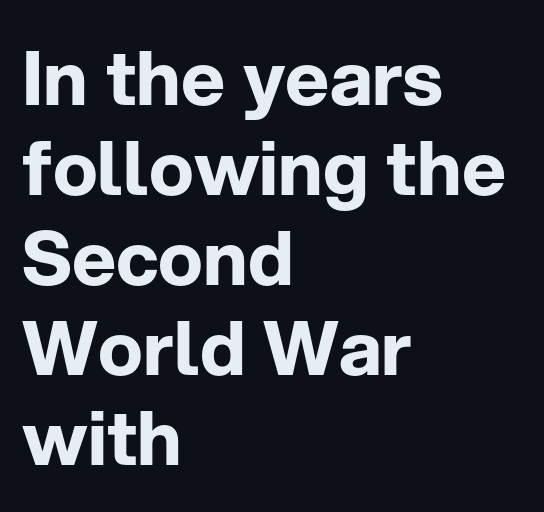
These lines keep a tight, regular rhythm from letter to letter. Nothing sits at the stroke ends, so this counts as sans-serif. The strokes are fattened all the way to bold. Italic? Not at all — the glyphs are vertical.
